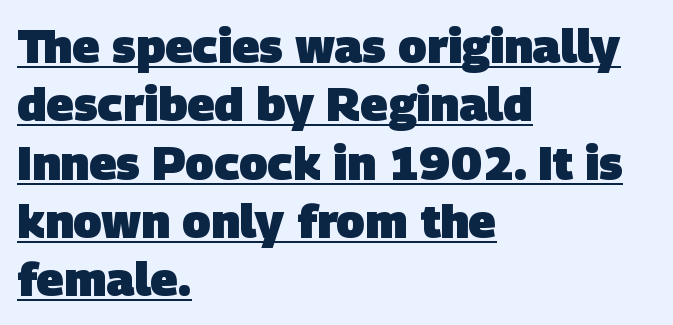
Q: Is the text bold? A: Yes.
Q: Is the typeface a serif or a sans-serif typeface? A: Sans-serif.
Q: Is the text underlined? A: Yes.
Q: How is the paragraph aligned? A: Left-aligned.
Q: Is the spacing between letters normal or unusually wide? A: Normal.
Q: Width (condensed, normal, or wide)? A: Normal.
Q: Stroke contrast? A: Low.
Q: x-height? A: Large.
Q: Monospaced? A: No.
